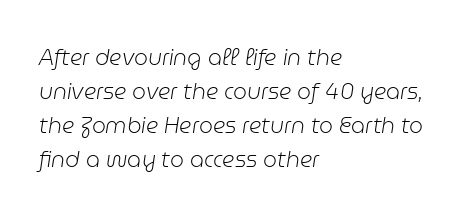
Q: Is the text bold? A: No.
Q: Is the text italic (slanted)? A: Yes, it leans right by about 9 degrees.
Q: Is the text underlined? A: No.
Q: How is the paragraph aligned? A: Left-aligned.
Q: Is the spacing between letters normal or unusually wide? A: Normal.
Q: Is the spacing between lines tight, normal or loose? A: Normal.
